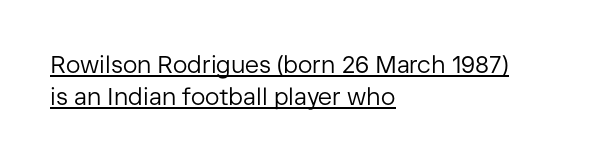
The image shows 24 px text type, upright; set left-aligned, normal line spacing (1.33x), normal letter spacing, underlined.
